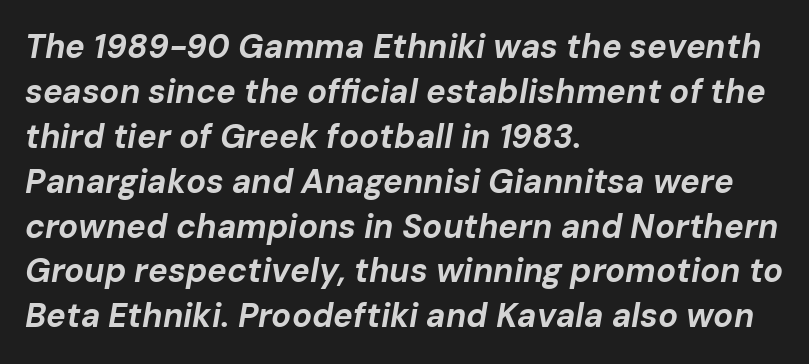
{"italic": "yes", "lean": "right", "slant_degrees": 10, "bold": "yes", "weight": "bold", "width": "normal", "stroke_contrast": "low", "x_height": "medium", "monospaced": "no", "underline": "no", "align": "left", "line_spacing": "normal", "line_spacing_ratio": 1.36, "letter_spacing": "normal", "letter_spacing_em": 0.0, "glyph_px": 33}
